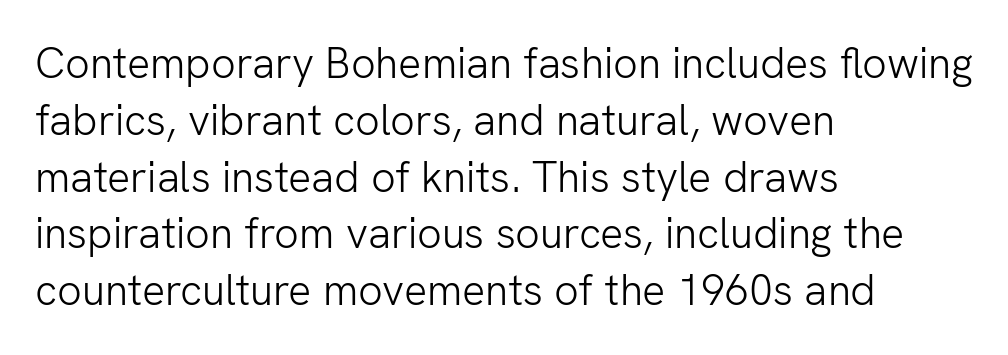
The image shows 43 px light sans-serif type, upright; set left-aligned, normal line spacing (1.32x), normal letter spacing, not underlined; low stroke contrast and a medium x-height.
